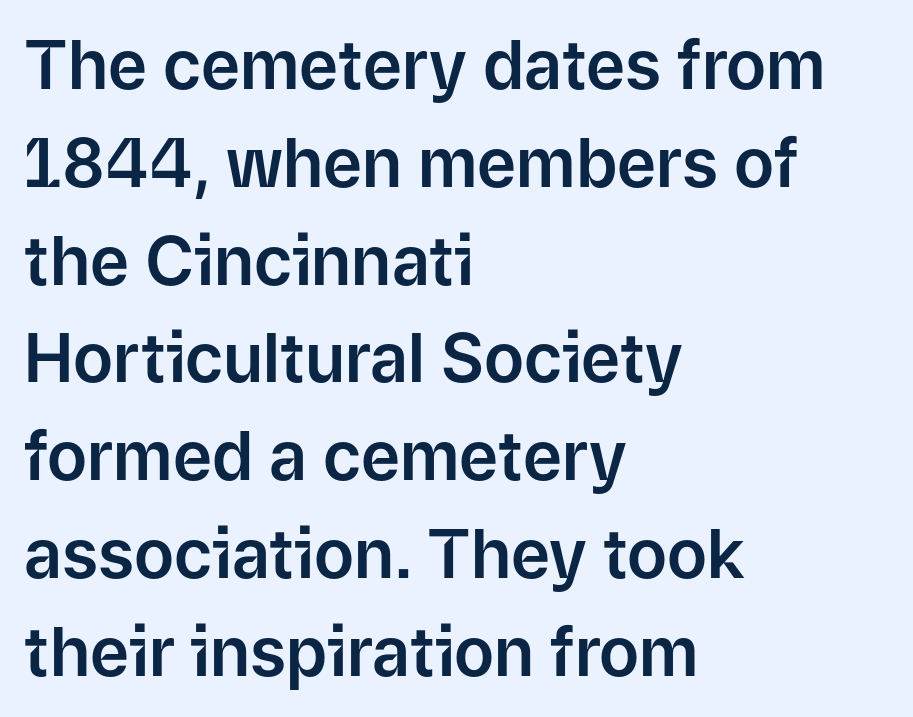
{"serif": "no", "italic": "no", "width": "normal", "stroke_contrast": "low", "x_height": "medium", "monospaced": "no", "underline": "no", "align": "left", "line_spacing": "normal", "line_spacing_ratio": 1.46, "letter_spacing": "normal", "letter_spacing_em": 0.0, "glyph_px": 67}
